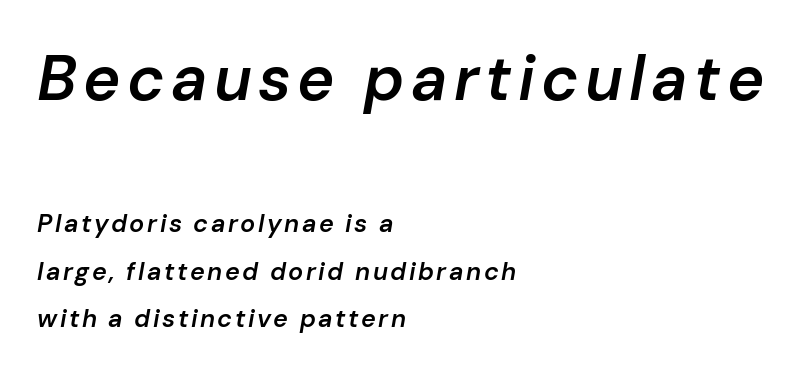
The image shows 63 px semibold type, italic (leaning right); set left-aligned, loose line spacing (1.9x), not underlined; the first (top) block is 2.52x larger; low stroke contrast and a medium x-height.
